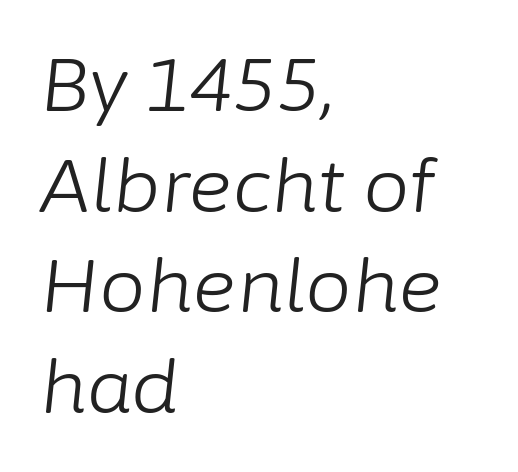
The cut favours lightness, reaching ordinary text weight at its darkest. Think of a printed novel: that variable character pitch is what you see here. The gaps between neighbouring characters are ordinary and unremarkable. The rows are spaced the way most documents space them. Beneath every word, the page is bare. Caption: multi-line text, flush left, ragged right.
